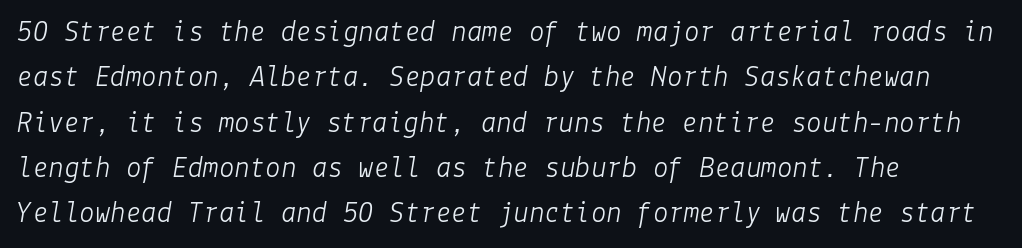
This rendering leaves character spacing at its baseline value. Descenders are the only things crossing below the line. The glyphs look as if they've been sheared to an angle. Caption: multi-line text, flush left, ragged right. Vertical spacing — default.
